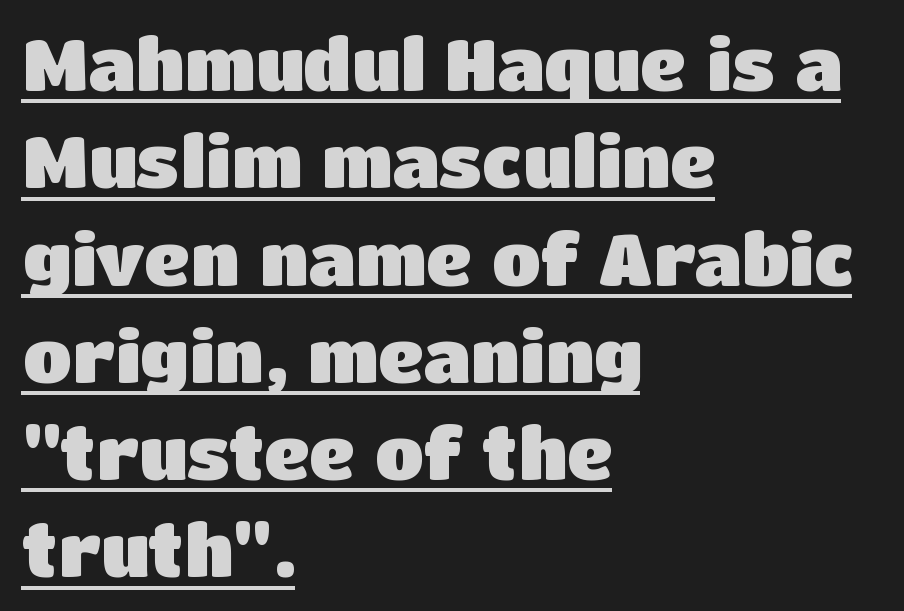
{"serif": "no", "italic": "no", "bold": "yes", "weight": "heavy", "width": "normal", "stroke_contrast": "low", "x_height": "large", "monospaced": "no", "underline": "yes", "align": "left", "line_spacing": "normal", "line_spacing_ratio": 1.37, "letter_spacing": "normal", "letter_spacing_em": 0.0, "glyph_px": 71}
